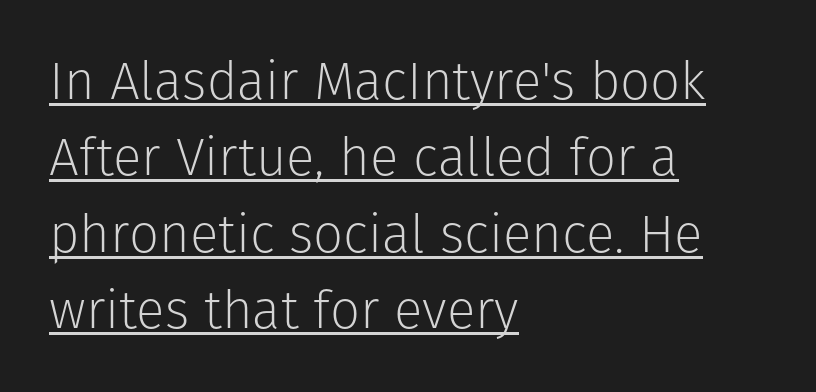
{"serif": "no", "italic": "no", "bold": "no", "weight": "light", "width": "normal", "stroke_contrast": "low", "x_height": "medium", "monospaced": "no", "underline": "yes", "align": "left", "line_spacing": "normal", "line_spacing_ratio": 1.44, "letter_spacing": "normal", "letter_spacing_em": 0.0, "glyph_px": 53}
